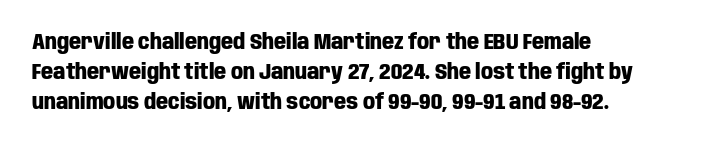
The image shows 21 px bold type, upright; set left-aligned, normal line spacing (1.44x), normal letter spacing, not underlined.
